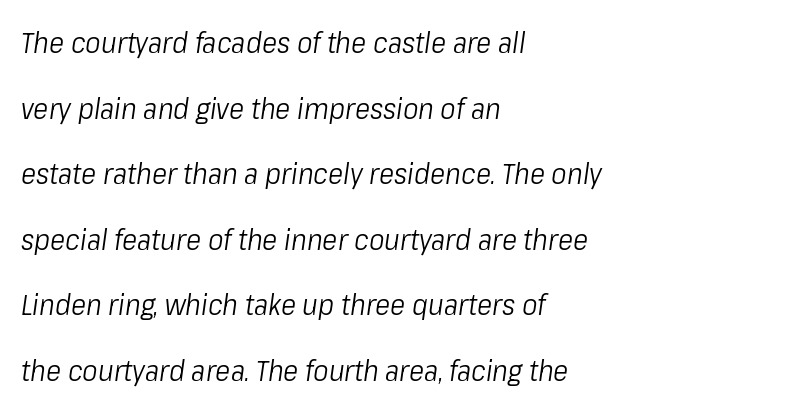
{"italic": "yes", "lean": "right", "slant_degrees": 8, "bold": "no", "weight": "light", "width": "condensed", "stroke_contrast": "low", "x_height": "medium", "monospaced": "no", "underline": "no", "align": "left", "line_spacing": "loose", "line_spacing_ratio": 2.26, "letter_spacing": "normal", "letter_spacing_em": 0.0, "glyph_px": 29}
